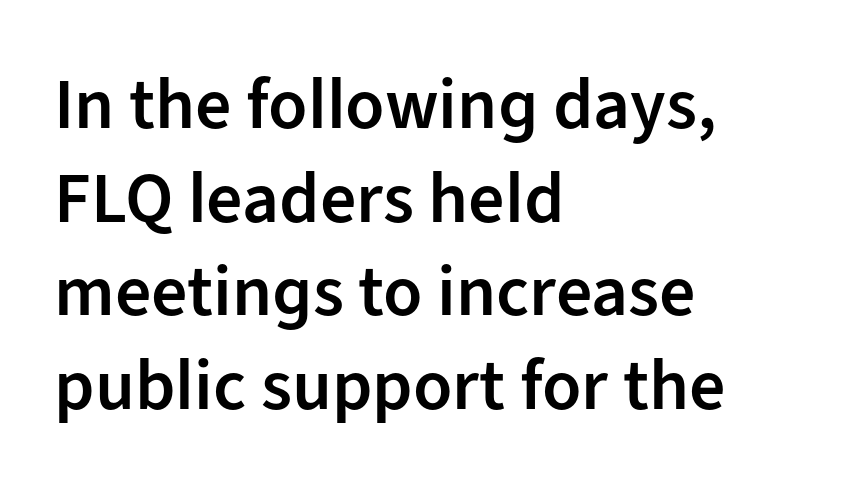
The image shows 72 px semibold sans-serif type, upright; set left-aligned, normal line spacing (1.3x), normal letter spacing, not underlined; low stroke contrast and a medium x-height.
